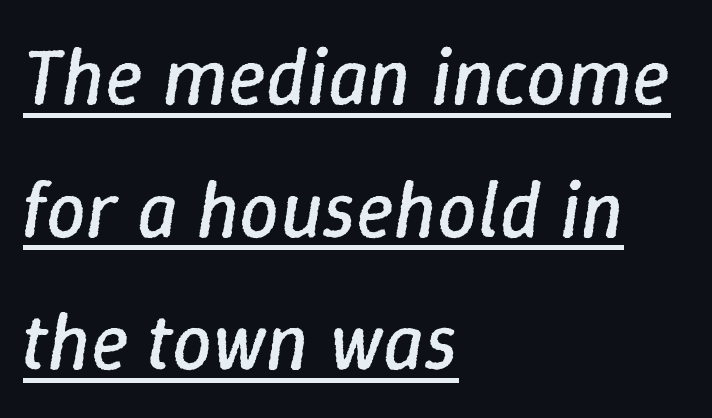
{"italic": "yes", "lean": "right", "slant_degrees": 9, "bold": "no", "weight": "regular", "width": "normal", "stroke_contrast": "low", "x_height": "medium", "monospaced": "no", "underline": "yes", "align": "left", "line_spacing": "normal", "line_spacing_ratio": 1.68, "letter_spacing": "normal", "letter_spacing_em": 0.0, "glyph_px": 79}
